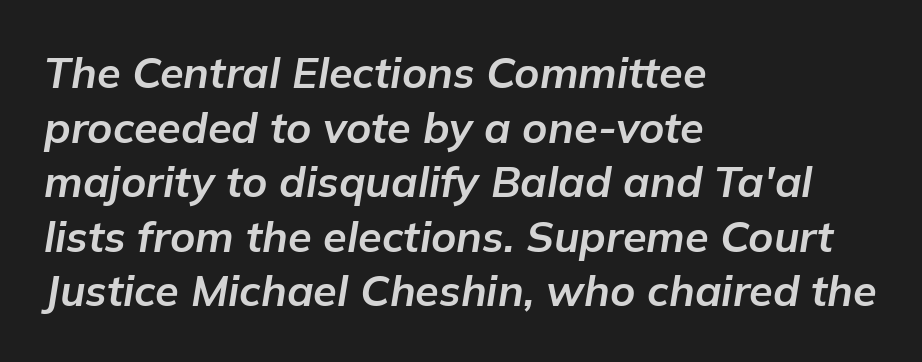
Q: Is the text bold? A: Yes.
Q: Is the text italic (slanted)? A: Yes, it leans right by about 9 degrees.
Q: Is the text underlined? A: No.
Q: How is the paragraph aligned? A: Left-aligned.
Q: Is the spacing between letters normal or unusually wide? A: Normal.
Q: Is the spacing between lines tight, normal or loose? A: Normal.
Q: Width (condensed, normal, or wide)? A: Normal.
Q: Stroke contrast? A: Low.
Q: x-height? A: Medium.
Q: Monospaced? A: No.
